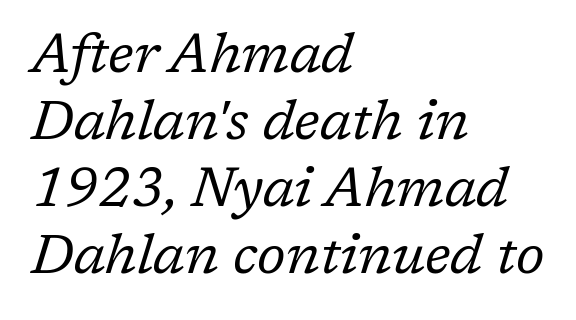
Unlike a clean sans, this face finishes its strokes with serifs. This is oblique type, the kind used for emphasis or titles. Vertical stems look standard width or narrower in stroke. Is the letter spacing exaggerated? No — it looks like the ordinary default.
